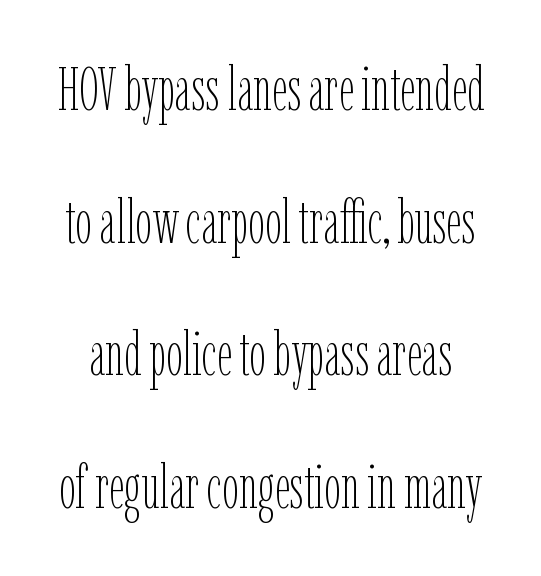
{"italic": "no", "bold": "no", "weight": "thin", "width": "condensed", "stroke_contrast": "low", "x_height": "medium", "monospaced": "no", "underline": "no", "line_spacing": "loose", "line_spacing_ratio": 2.21, "letter_spacing": "normal", "letter_spacing_em": 0.0, "glyph_px": 60}
